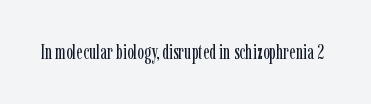
The image shows 20 px text type, upright; set normal letter spacing, not underlined.
